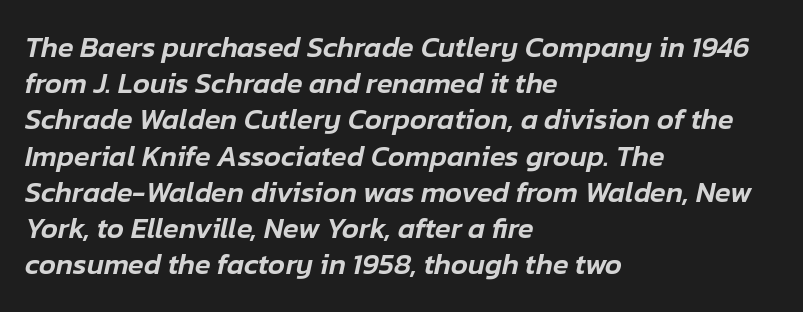
Q: Is the text italic (slanted)? A: Yes, it leans right by about 12 degrees.
Q: Is the text underlined? A: No.
Q: How is the paragraph aligned? A: Left-aligned.
Q: Is the spacing between letters normal or unusually wide? A: Normal.
Q: Is the spacing between lines tight, normal or loose? A: Normal.
Q: Width (condensed, normal, or wide)? A: Normal.
Q: Stroke contrast? A: Low.
Q: x-height? A: Medium.
Q: Monospaced? A: No.
